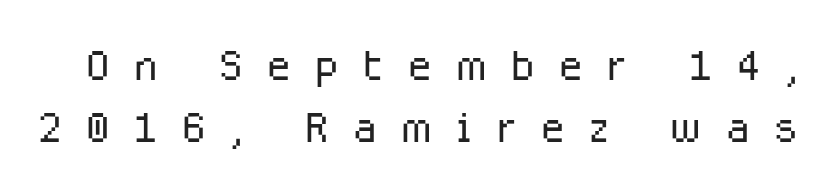
The image shows 58 px light sans-serif type, upright; set tight line spacing (1.07x), unusually wide letter spacing (+0.39 em), not underlined; low stroke contrast and a medium x-height.
